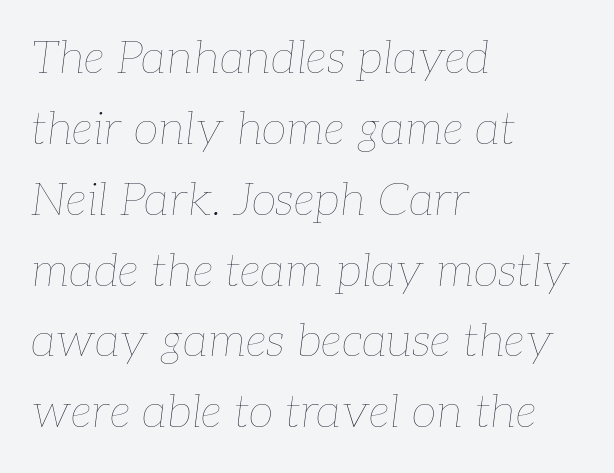
{"italic": "yes", "lean": "right", "slant_degrees": 7, "bold": "no", "weight": "thin", "width": "normal", "stroke_contrast": "low", "x_height": "medium", "monospaced": "no", "underline": "no", "align": "left", "line_spacing": "normal", "line_spacing_ratio": 1.54, "letter_spacing": "normal", "letter_spacing_em": 0.0, "glyph_px": 46}
